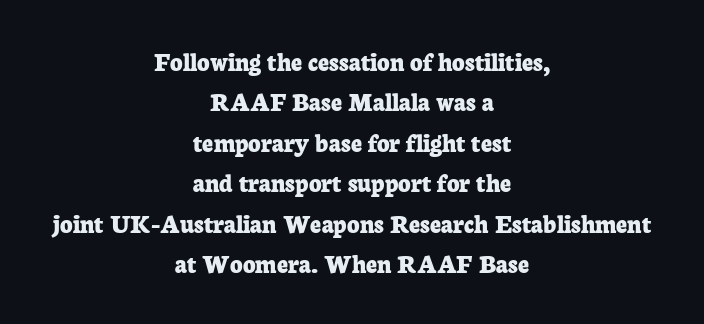
{"italic": "no", "bold": "yes", "underline": "no", "align": "center", "line_spacing": "normal", "line_spacing_ratio": 1.5, "letter_spacing": "normal", "letter_spacing_em": 0.0, "glyph_px": 27}
